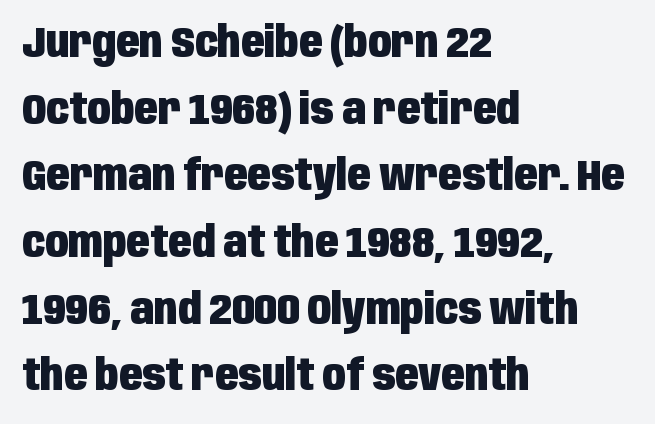
Q: Is the text bold? A: Yes.
Q: Is the text italic (slanted)? A: No, it is upright.
Q: Is the typeface a serif or a sans-serif typeface? A: Sans-serif.
Q: Is the text underlined? A: No.
Q: How is the paragraph aligned? A: Left-aligned.
Q: Is the spacing between letters normal or unusually wide? A: Normal.
Q: Is the spacing between lines tight, normal or loose? A: Normal.
Q: Width (condensed, normal, or wide)? A: Condensed.
Q: Stroke contrast? A: Low.
Q: x-height? A: Large.
Q: Monospaced? A: No.
